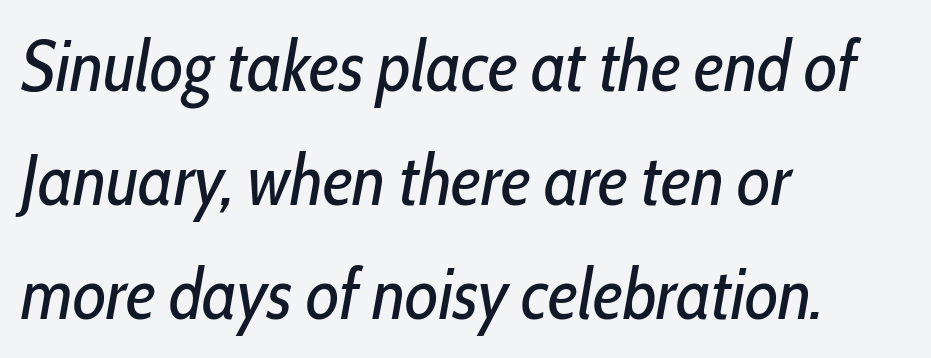
Words appear dense and cohesive because spacing is normal. The designer left line spacing at the default. Beneath every word, the page is bare. You could not count columns in this text — the font is proportionally spaced.
